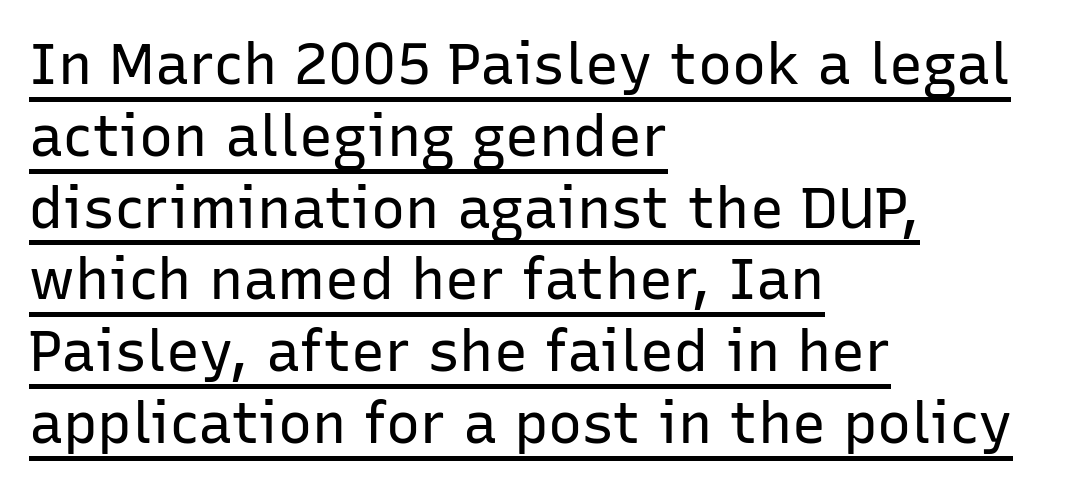
Between one letter and the next there's only the usual sliver of space. Characters remain perfectly vertical along every line. This is sans-serif lettering, the kind often seen on screens and signage. Casual observation: everything's shoved over to the left. The leading is moderate, giving the passage an even texture.
